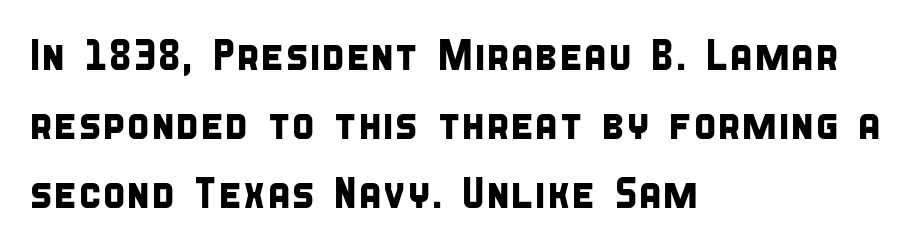
{"serif": "no", "width": "condensed", "stroke_contrast": "low", "x_height": "large", "monospaced": "no", "underline": "no", "align": "left", "line_spacing": "normal", "line_spacing_ratio": 1.6, "letter_spacing": "normal", "letter_spacing_em": 0.0, "glyph_px": 43}
